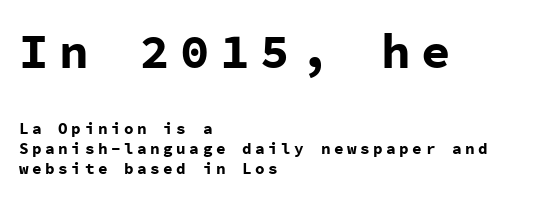
{"serif": "no", "italic": "no", "bold": "yes", "weight": "bold", "width": "normal", "stroke_contrast": "low", "x_height": "medium", "monospaced": "yes", "underline": "no", "align": "left", "line_spacing_ratio": 1.23, "letter_spacing": "wide", "letter_spacing_em": 0.22, "larger_block": "first", "size_ratio": 3.06, "glyph_px": 49}
